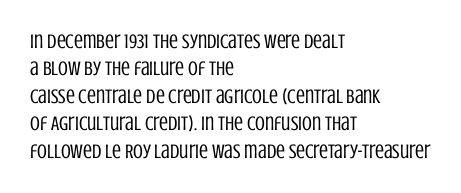
Q: Is the text bold? A: No.
Q: Is the text italic (slanted)? A: No, it is upright.
Q: Is the text underlined? A: No.
Q: How is the paragraph aligned? A: Left-aligned.
Q: Is the spacing between letters normal or unusually wide? A: Normal.
Q: Is the spacing between lines tight, normal or loose? A: Normal.
